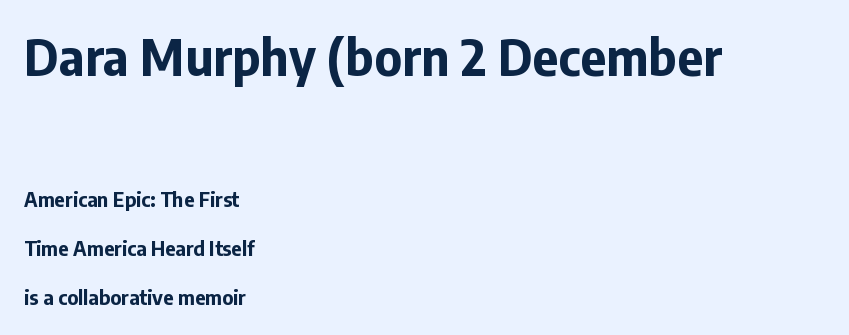
The rendering uses a bold face; every stroke is thick and dark. These lines are composed in type without serifs. Characters follow at the spacing the type designer built in. The text block is weighted toward the left margin, trailing off unevenly rightward. The rendering uses natural spacing where letterforms have individual widths.
